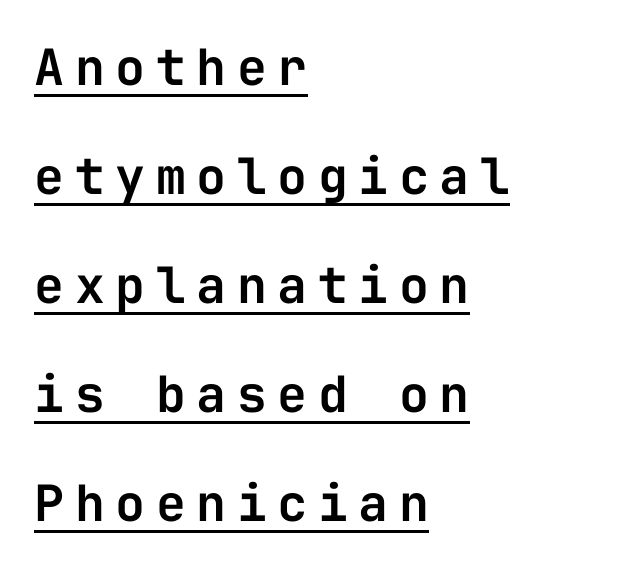
Q: Is the text italic (slanted)? A: No, it is upright.
Q: Is the typeface a serif or a sans-serif typeface? A: Sans-serif.
Q: Is the text underlined? A: Yes.
Q: How is the paragraph aligned? A: Left-aligned.
Q: Is the spacing between letters normal or unusually wide? A: Unusually wide.
Q: Is the spacing between lines tight, normal or loose? A: Loose.
Q: Width (condensed, normal, or wide)? A: Normal.
Q: Stroke contrast? A: Low.
Q: x-height? A: Medium.
Q: Monospaced? A: Yes.
